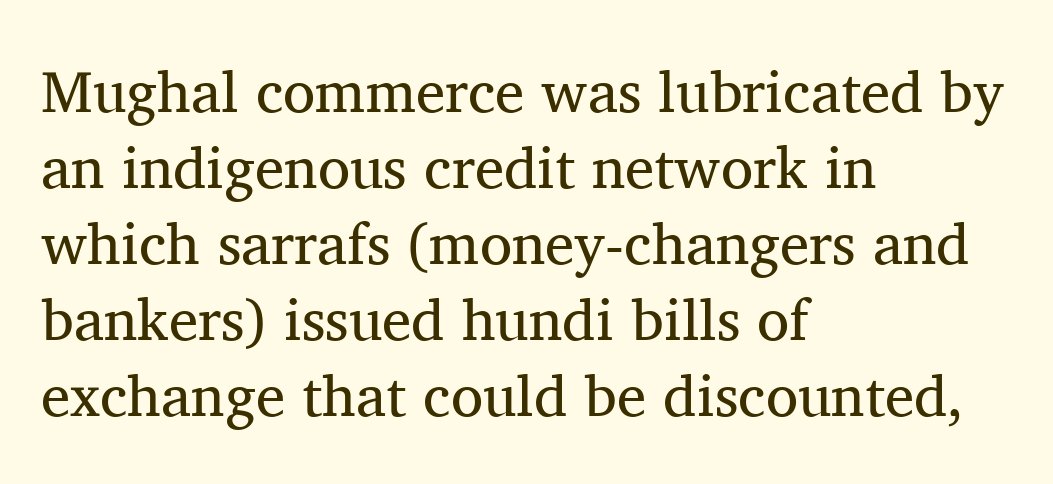
The image shows 59 px regular-weight serif type, upright; set left-aligned, normal line spacing (1.29x), normal letter spacing, not underlined; medium stroke contrast and a medium x-height.
